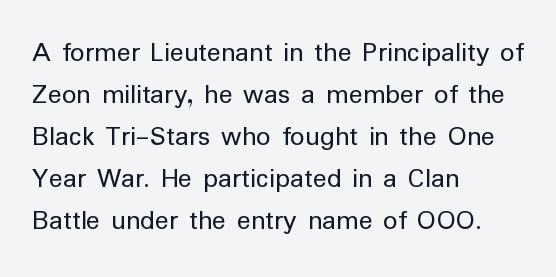
Q: Is the text bold? A: No.
Q: Is the text italic (slanted)? A: No, it is upright.
Q: Is the typeface a serif or a sans-serif typeface? A: Sans-serif.
Q: Is the text underlined? A: No.
Q: How is the paragraph aligned? A: Left-aligned.
Q: Is the spacing between letters normal or unusually wide? A: Normal.
Q: Is the spacing between lines tight, normal or loose? A: Normal.
Q: Width (condensed, normal, or wide)? A: Normal.
Q: Stroke contrast? A: Low.
Q: x-height? A: Medium.
Q: Monospaced? A: No.
